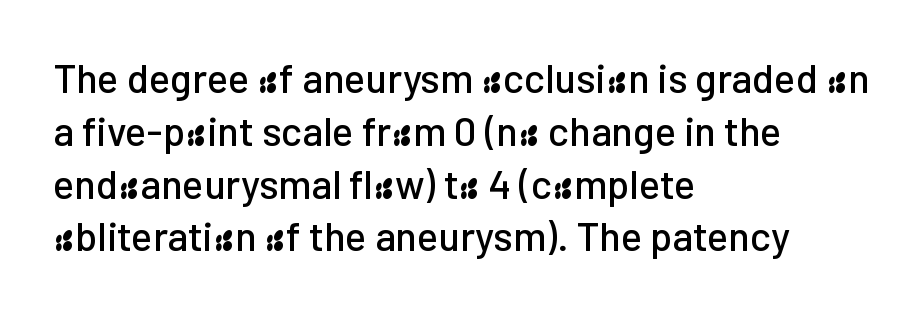
Q: Is the text italic (slanted)? A: No, it is upright.
Q: Is the typeface a serif or a sans-serif typeface? A: Sans-serif.
Q: Is the text underlined? A: No.
Q: How is the paragraph aligned? A: Left-aligned.
Q: Is the spacing between letters normal or unusually wide? A: Normal.
Q: Is the spacing between lines tight, normal or loose? A: Normal.
Q: Width (condensed, normal, or wide)? A: Normal.
Q: Stroke contrast? A: Low.
Q: x-height? A: Medium.
Q: Monospaced? A: No.
